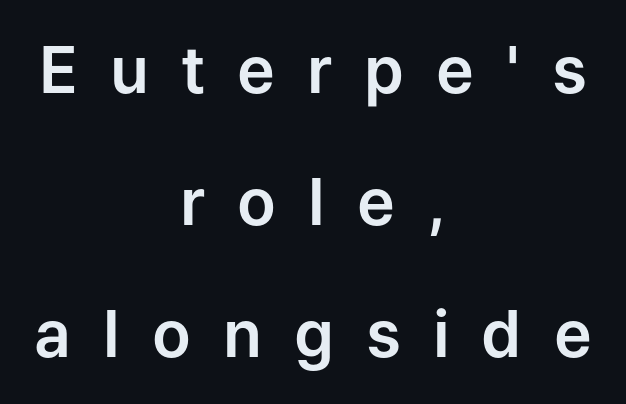
Anything drawn beneath the words? Only blank space. The letters advance in unequal steps, a hallmark of proportional type. The font family rendered here belongs to the sans-serif group. Quick note: not italic, upright. Reading down the block, each line starts at a different indent, mirrored at its end. The vertical gap from one line to the next is large.
